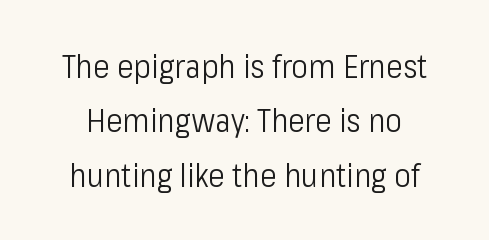
{"serif": "no", "italic": "no", "bold": "no", "weight": "light", "width": "condensed", "stroke_contrast": "low", "x_height": "medium", "monospaced": "no", "underline": "no", "line_spacing": "normal", "line_spacing_ratio": 1.7, "letter_spacing": "normal", "letter_spacing_em": 0.0, "glyph_px": 32}
